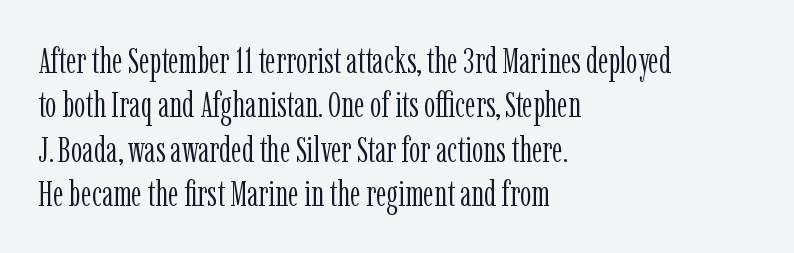
{"serif": "yes", "italic": "no", "bold": "no", "weight": "light", "width": "condensed", "stroke_contrast": "low", "x_height": "medium", "monospaced": "no", "underline": "no", "align": "left", "line_spacing_ratio": 1.23, "letter_spacing": "normal", "letter_spacing_em": 0.0, "glyph_px": 36}
